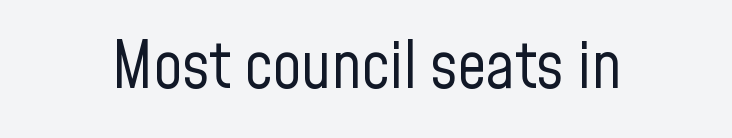
The image shows 64 px regular-weight, condensed sans-serif type, upright; set centered, normal letter spacing, not underlined; low stroke contrast and a medium x-height.
